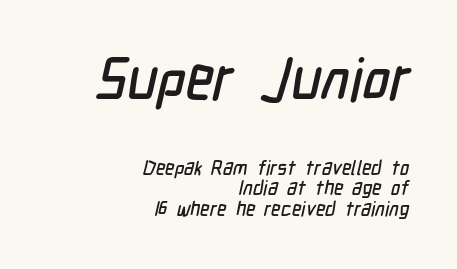
Caption: standard tracking, unaltered. In terms of leading, this rendering errs on the cramped side. Right-aligned paragraph, ragged on the left. Is the lower block the larger one? No — the upper block carries the bigger type. A bare baseline throughout the passage. Observe the absence of serifs on each vertical stroke in this sample.
